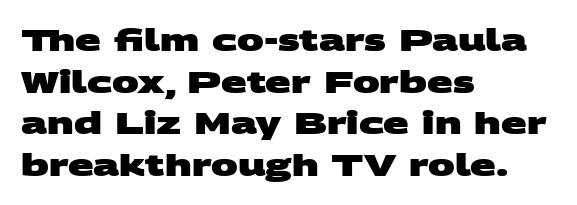
{"serif": "no", "bold": "yes", "weight": "heavy", "width": "wide", "stroke_contrast": "medium", "x_height": "large", "monospaced": "no", "underline": "no", "align": "left", "line_spacing": "normal", "line_spacing_ratio": 1.39, "letter_spacing": "normal", "letter_spacing_em": 0.0, "glyph_px": 30}
